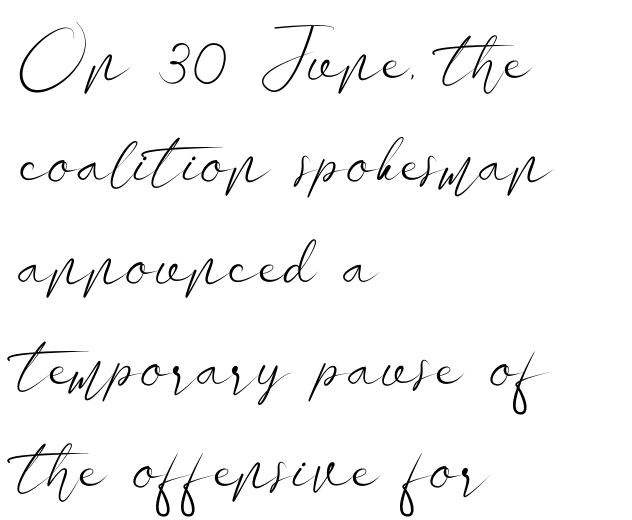
The image shows 74 px light, wide sans-serif type; set left-aligned, normal line spacing (1.38x), normal letter spacing, not underlined; low stroke contrast and a small x-height.
